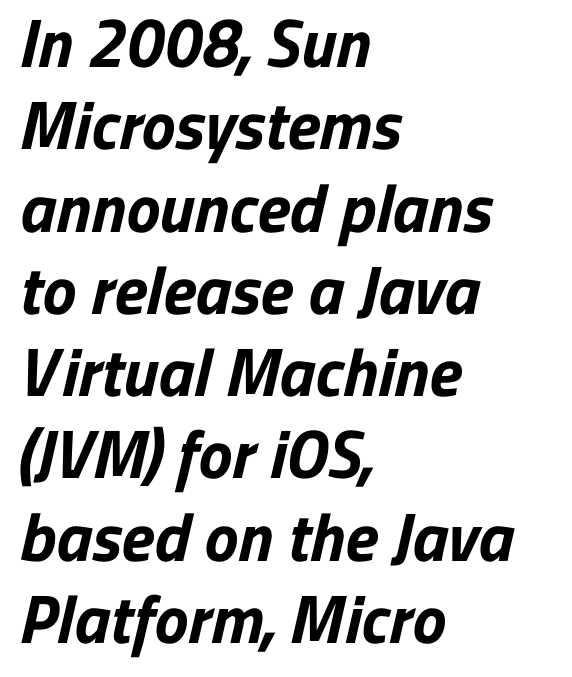
The image shows 68 px bold sans-serif type; set left-aligned, line spacing 1.21x, normal letter spacing, not underlined; low stroke contrast and a medium x-height.
